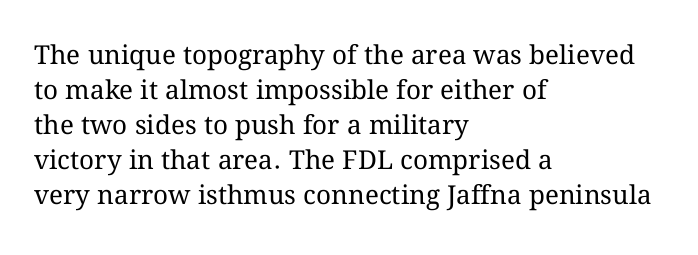
{"italic": "no", "bold": "no", "underline": "no", "align": "left", "line_spacing": "normal", "line_spacing_ratio": 1.35, "letter_spacing": "normal", "letter_spacing_em": 0.0, "glyph_px": 26}
